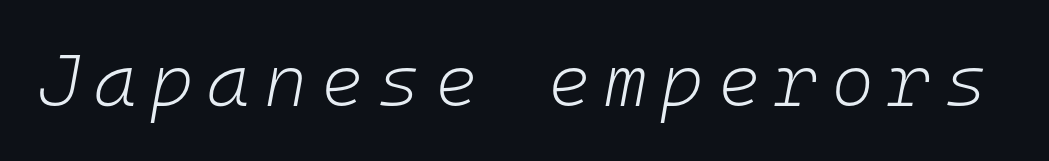
Underline: absent. No chunkiness to these letters — they're not bold. This sample has the even, mechanical cadence of fixed-width lettering. The lettering tilts uniformly, giving the passage an italic look.
